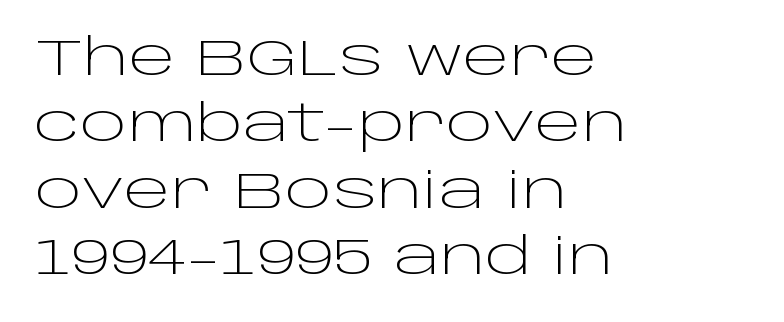
The image shows 50 px light, wide sans-serif type, upright; set left-aligned, normal line spacing (1.33x), normal letter spacing, not underlined; low stroke contrast and a large x-height.
